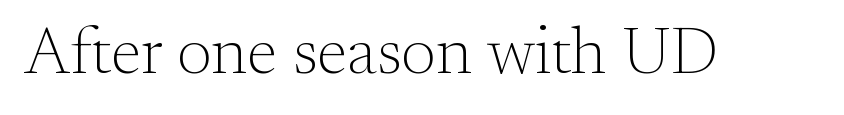
Q: Is the text bold? A: No.
Q: Is the text italic (slanted)? A: No, it is upright.
Q: Is the typeface a serif or a sans-serif typeface? A: Serif.
Q: Is the text underlined? A: No.
Q: Is the spacing between letters normal or unusually wide? A: Normal.
Q: Width (condensed, normal, or wide)? A: Normal.
Q: Stroke contrast? A: Medium.
Q: x-height? A: Small.
Q: Monospaced? A: No.
